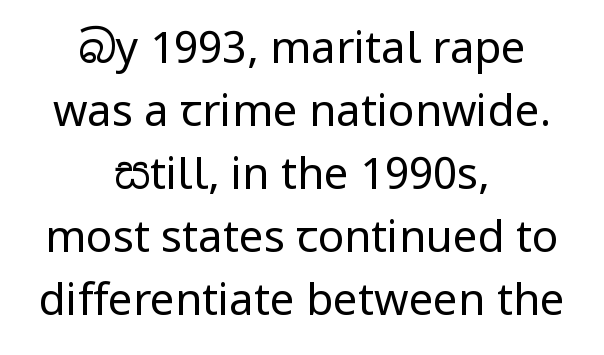
The image shows 44 px regular-weight sans-serif type, upright; set centered, normal line spacing (1.43x), normal letter spacing, not underlined; low stroke contrast and a medium x-height.
